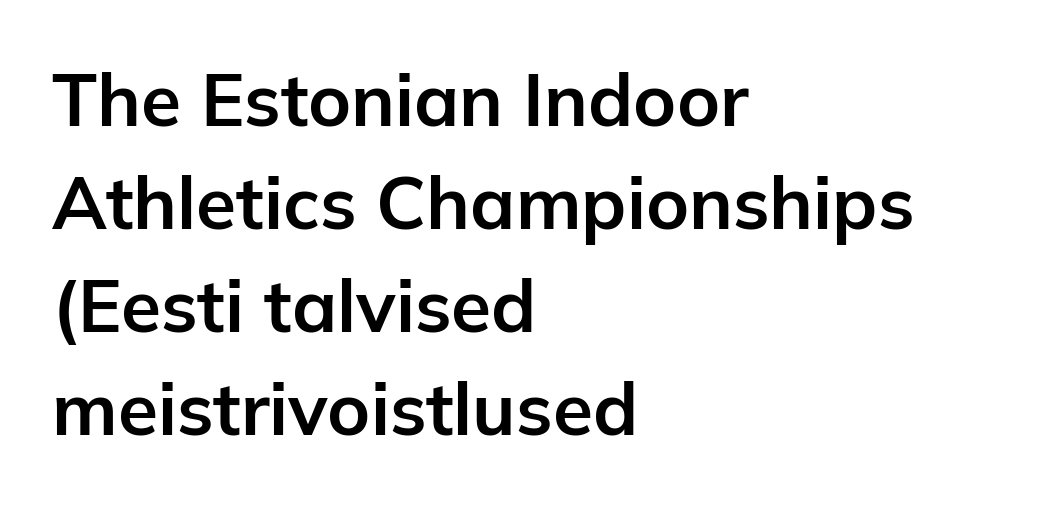
The image shows 73 px bold sans-serif type, upright; set left-aligned, normal line spacing (1.41x), normal letter spacing, not underlined; low stroke contrast and a medium x-height.
